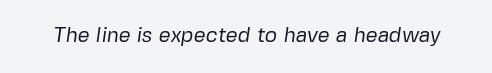
Q: Is the text bold? A: No.
Q: Is the text underlined? A: No.
Q: Is the spacing between letters normal or unusually wide? A: Normal.
